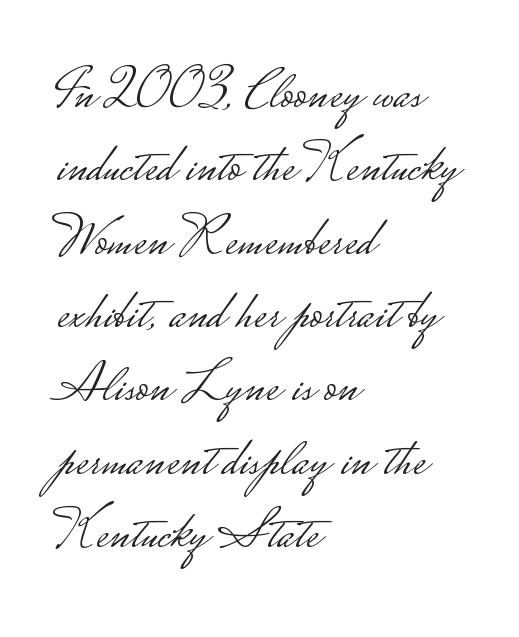
Q: Is the text bold? A: No.
Q: Is the text italic (slanted)? A: Yes.
Q: Is the typeface a serif or a sans-serif typeface? A: Sans-serif.
Q: Is the text underlined? A: No.
Q: How is the paragraph aligned? A: Left-aligned.
Q: Is the spacing between letters normal or unusually wide? A: Normal.
Q: Is the spacing between lines tight, normal or loose? A: Normal.
Q: Width (condensed, normal, or wide)? A: Wide.
Q: Stroke contrast? A: Low.
Q: Monospaced? A: No.
